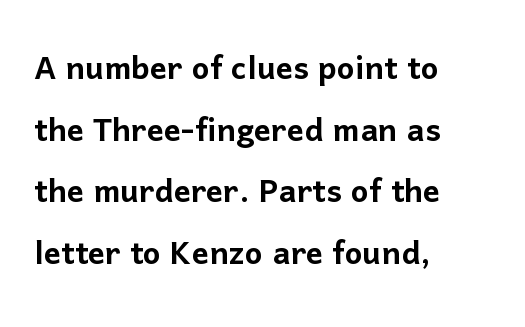
{"serif": "no", "italic": "no", "width": "normal", "stroke_contrast": "low", "x_height": "medium", "monospaced": "no", "underline": "no", "align": "left", "line_spacing": "normal", "line_spacing_ratio": 1.47, "letter_spacing": "normal", "letter_spacing_em": 0.0, "glyph_px": 42}
